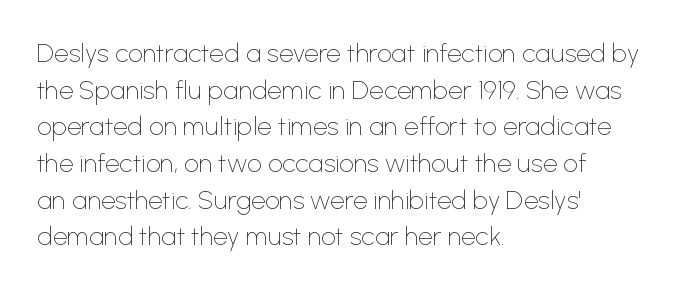
{"italic": "no", "bold": "no", "underline": "no", "align": "left", "line_spacing": "normal", "line_spacing_ratio": 1.41, "letter_spacing": "normal", "letter_spacing_em": 0.0, "glyph_px": 26}
